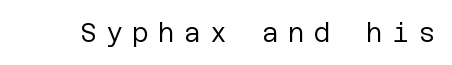
{"italic": "no", "bold": "no", "underline": "no", "letter_spacing": "wide", "letter_spacing_em": 0.35, "glyph_px": 26}
